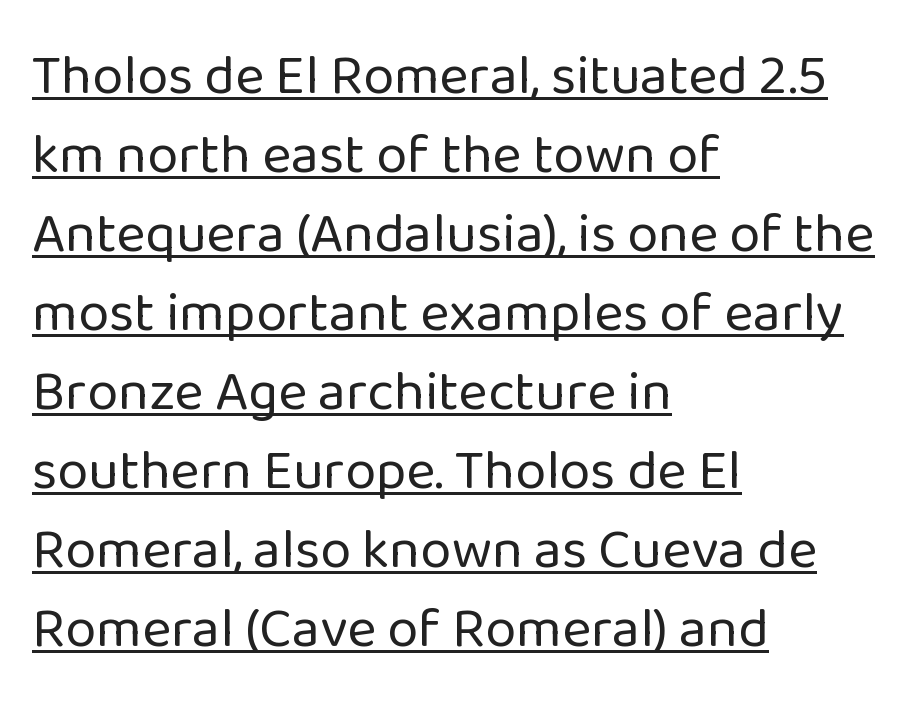
The letterforms sit at book weight or below. One-word summary of the alignment: left. A typesetter would call this leading conventional body-copy spacing. These lines are composed in type without serifs. Spacing verdict: proportional, widths tailored to each character.
